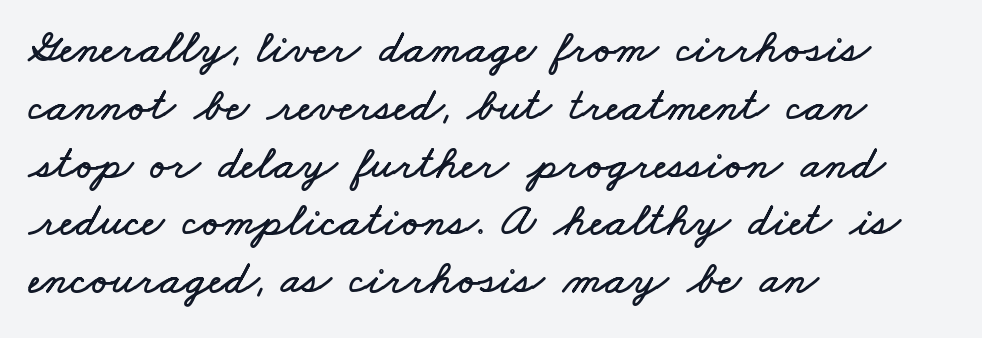
{"width": "wide", "stroke_contrast": "low", "x_height": "small", "monospaced": "no", "underline": "no", "align": "left", "line_spacing_ratio": 1.23, "letter_spacing": "normal", "letter_spacing_em": 0.0, "glyph_px": 47}
